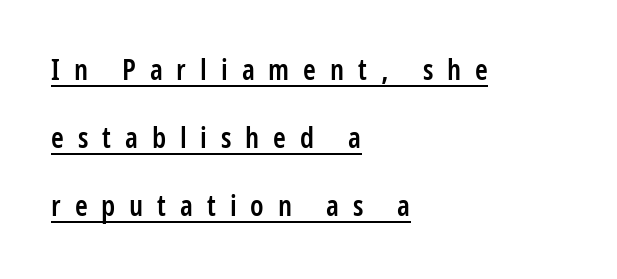
Q: Is the text bold? A: Semi-bold.
Q: Is the text italic (slanted)? A: No, it is upright.
Q: Is the typeface a serif or a sans-serif typeface? A: Sans-serif.
Q: Is the text underlined? A: Yes.
Q: How is the paragraph aligned? A: Left-aligned.
Q: Is the spacing between letters normal or unusually wide? A: Unusually wide.
Q: Is the spacing between lines tight, normal or loose? A: Loose.
Q: Width (condensed, normal, or wide)? A: Condensed.
Q: Stroke contrast? A: Low.
Q: x-height? A: Medium.
Q: Monospaced? A: No.
